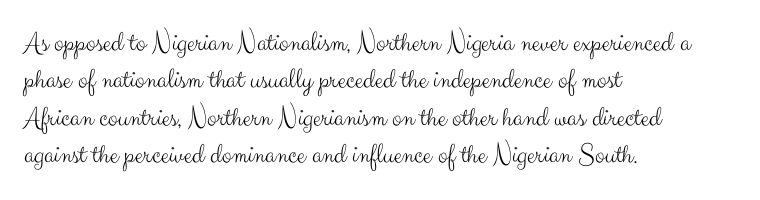
The image shows 29 px light sans-serif type; set left-aligned, normal line spacing (1.29x), normal letter spacing, not underlined; medium stroke contrast and a small x-height.
